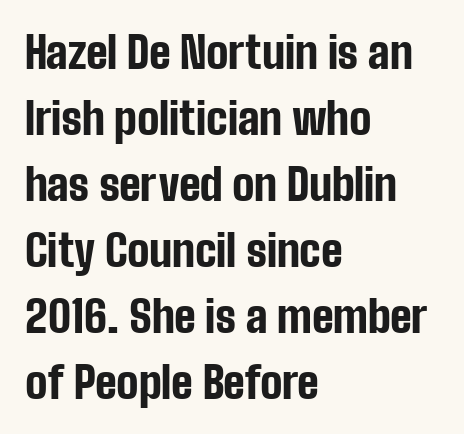
{"serif": "no", "italic": "no", "bold": "yes", "weight": "bold", "width": "condensed", "stroke_contrast": "low", "x_height": "medium", "monospaced": "no", "underline": "no", "align": "left", "line_spacing": "normal", "line_spacing_ratio": 1.5, "letter_spacing": "normal", "letter_spacing_em": 0.0, "glyph_px": 44}
